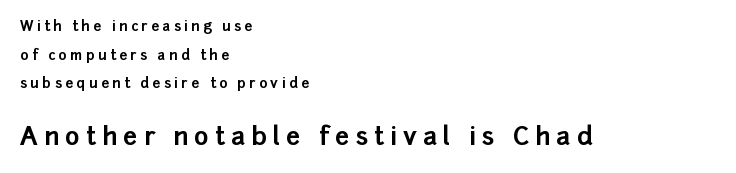
The image shows 25 px bold type, upright; set left-aligned, loose line spacing (2.05x), unusually wide letter spacing (+0.24 em), not underlined; the second (bottom) block is 1.79x larger.
